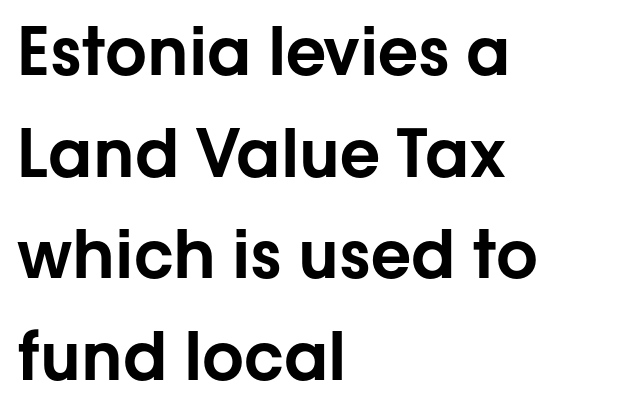
Q: Is the text italic (slanted)? A: No, it is upright.
Q: Is the typeface a serif or a sans-serif typeface? A: Sans-serif.
Q: Is the text underlined? A: No.
Q: How is the paragraph aligned? A: Left-aligned.
Q: Is the spacing between letters normal or unusually wide? A: Normal.
Q: Is the spacing between lines tight, normal or loose? A: Normal.
Q: Width (condensed, normal, or wide)? A: Normal.
Q: Stroke contrast? A: Low.
Q: x-height? A: Medium.
Q: Monospaced? A: No.
